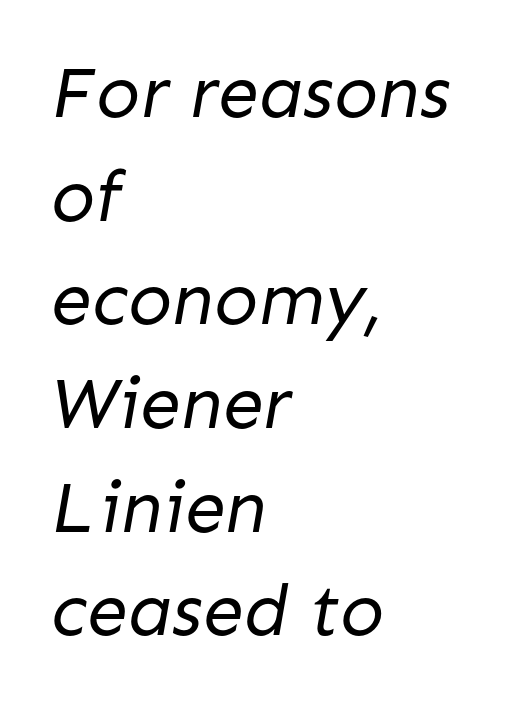
Quick note: interline space is typical. The gap between lines stays unmarked. The passage shown is typeset with a sans-serif family. The strokes carry an ordinary text weight at most.
